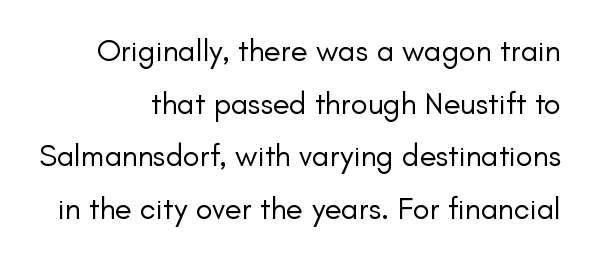
{"serif": "no", "italic": "no", "bold": "no", "weight": "regular", "width": "normal", "stroke_contrast": "low", "x_height": "small", "monospaced": "no", "underline": "no", "align": "right", "line_spacing": "normal", "line_spacing_ratio": 1.7, "letter_spacing": "normal", "letter_spacing_em": 0.0, "glyph_px": 31}
